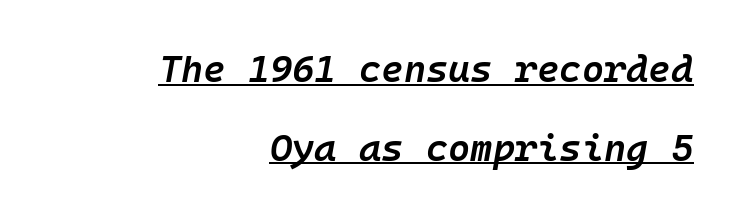
{"italic": "yes", "lean": "right", "slant_degrees": 10, "bold": "semi", "weight": "semibold", "width": "normal", "stroke_contrast": "low", "x_height": "medium", "monospaced": "yes", "underline": "yes", "align": "right", "line_spacing": "loose", "line_spacing_ratio": 2.07, "letter_spacing": "normal", "letter_spacing_em": 0.0, "glyph_px": 38}
